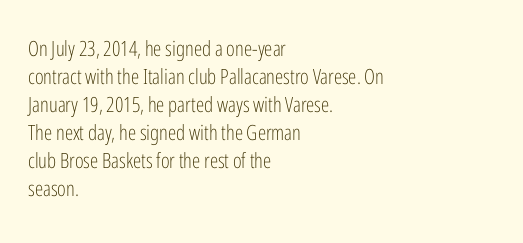
The image shows 21 px text type, upright; set left-aligned, normal line spacing (1.33x), normal letter spacing, not underlined.
